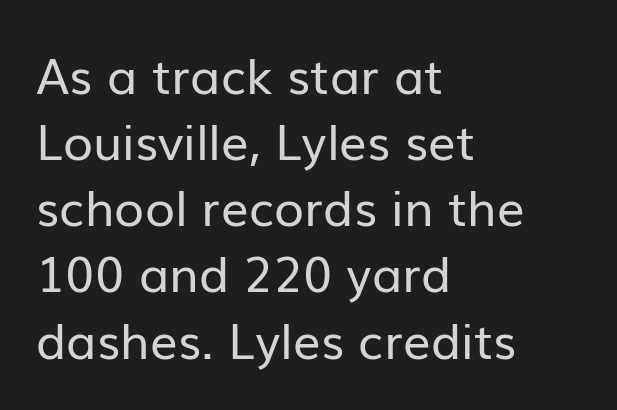
Q: Is the text bold? A: No.
Q: Is the text italic (slanted)? A: No, it is upright.
Q: Is the typeface a serif or a sans-serif typeface? A: Sans-serif.
Q: Is the text underlined? A: No.
Q: How is the paragraph aligned? A: Left-aligned.
Q: Is the spacing between letters normal or unusually wide? A: Normal.
Q: Is the spacing between lines tight, normal or loose? A: Normal.
Q: Width (condensed, normal, or wide)? A: Normal.
Q: Stroke contrast? A: Low.
Q: x-height? A: Medium.
Q: Monospaced? A: No.
